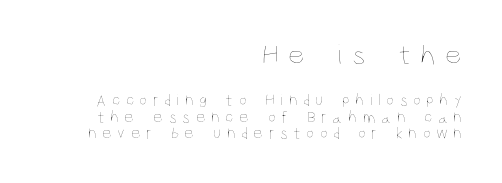
The image shows 29 px thin, condensed type, upright; set right-aligned, tight line spacing (0.97x), unusually wide letter spacing (+0.33 em), not underlined; the first (top) block is 1.71x larger; low stroke contrast and a large x-height.
